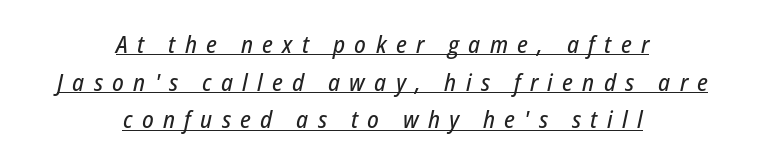
Q: Is the text italic (slanted)? A: Yes, it leans right by about 12 degrees.
Q: Is the text underlined? A: Yes.
Q: How is the paragraph aligned? A: Centered.
Q: Is the spacing between letters normal or unusually wide? A: Unusually wide.
Q: Is the spacing between lines tight, normal or loose? A: Normal.
